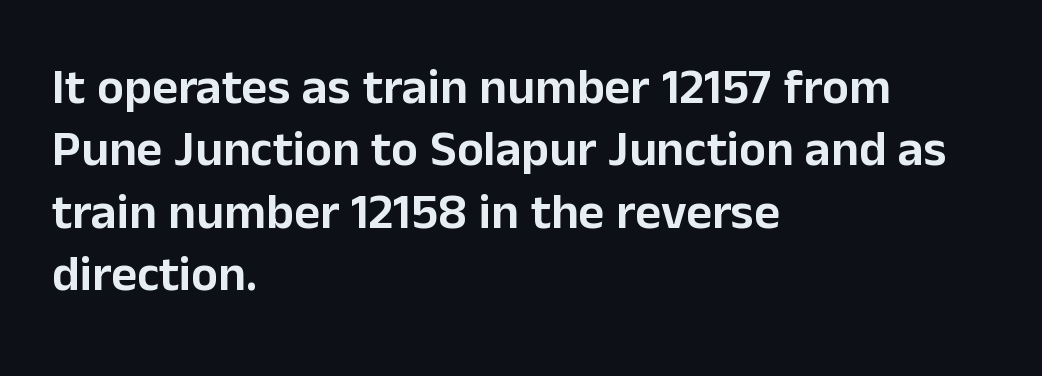
The image shows 50 px sans-serif type, upright; set left-aligned, normal line spacing (1.25x), normal letter spacing, not underlined; low stroke contrast and a medium x-height.
